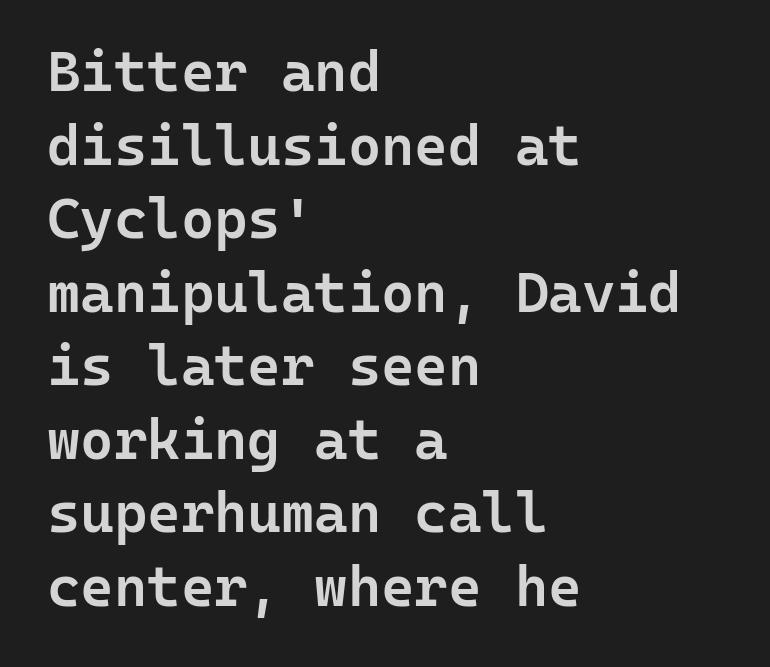
Look at the bottom of the vertical strokes: they stop flat, with no serifs. The line texture is even and compact thanks to regular tracking. Nope, not italic — everything's standing straight. Only glyphs here, with clear space below each row. Honestly, the row spacing looks completely unremarkable.
